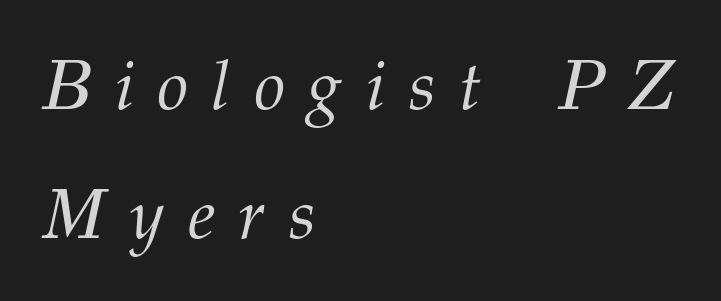
{"serif": "yes", "italic": "yes", "lean": "right", "slant_degrees": 12, "bold": "no", "weight": "light", "width": "normal", "stroke_contrast": "medium", "x_height": "medium", "monospaced": "no", "underline": "no", "align": "left", "line_spacing_ratio": 1.82, "letter_spacing": "wide", "letter_spacing_em": 0.33, "glyph_px": 71}
